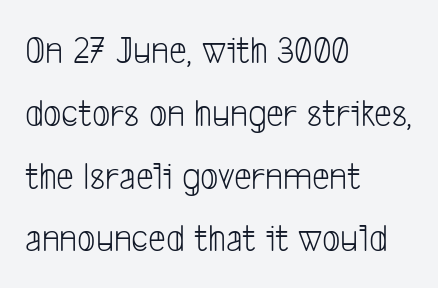
The image shows 40 px light, condensed sans-serif type; set left-aligned, normal line spacing (1.57x), normal letter spacing, not underlined; low stroke contrast and a medium x-height.
